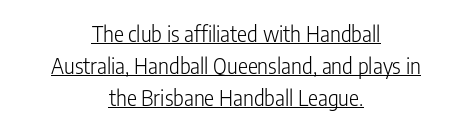
The image shows 21 px text type, upright; set centered, normal line spacing (1.52x), normal letter spacing, underlined.
